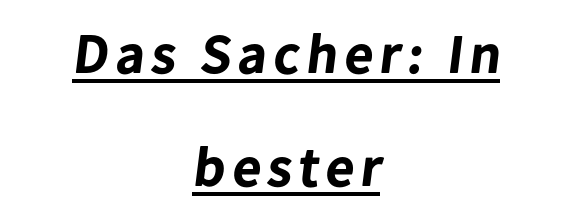
Q: Is the text bold? A: Yes.
Q: Is the typeface a serif or a sans-serif typeface? A: Sans-serif.
Q: Is the text underlined? A: Yes.
Q: How is the paragraph aligned? A: Centered.
Q: Is the spacing between lines tight, normal or loose? A: Loose.
Q: Width (condensed, normal, or wide)? A: Normal.
Q: Stroke contrast? A: Low.
Q: x-height? A: Medium.
Q: Monospaced? A: No.
